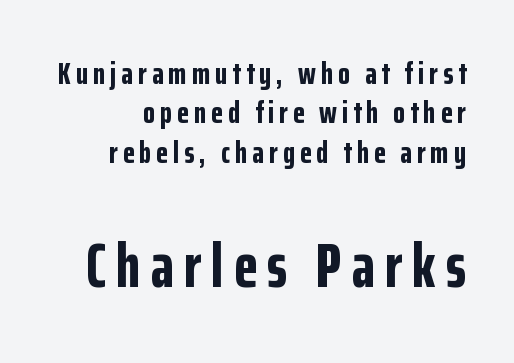
Q: Is the text bold? A: Yes.
Q: Is the text italic (slanted)? A: No, it is upright.
Q: Is the typeface a serif or a sans-serif typeface? A: Sans-serif.
Q: Is the text underlined? A: No.
Q: Is the spacing between lines tight, normal or loose? A: Normal.
Q: Which block of text is set in a larger size, the first (top) or the second (bottom)? A: The second (bottom) one.
Q: Width (condensed, normal, or wide)? A: Condensed.
Q: Stroke contrast? A: Low.
Q: x-height? A: Medium.
Q: Monospaced? A: No.
